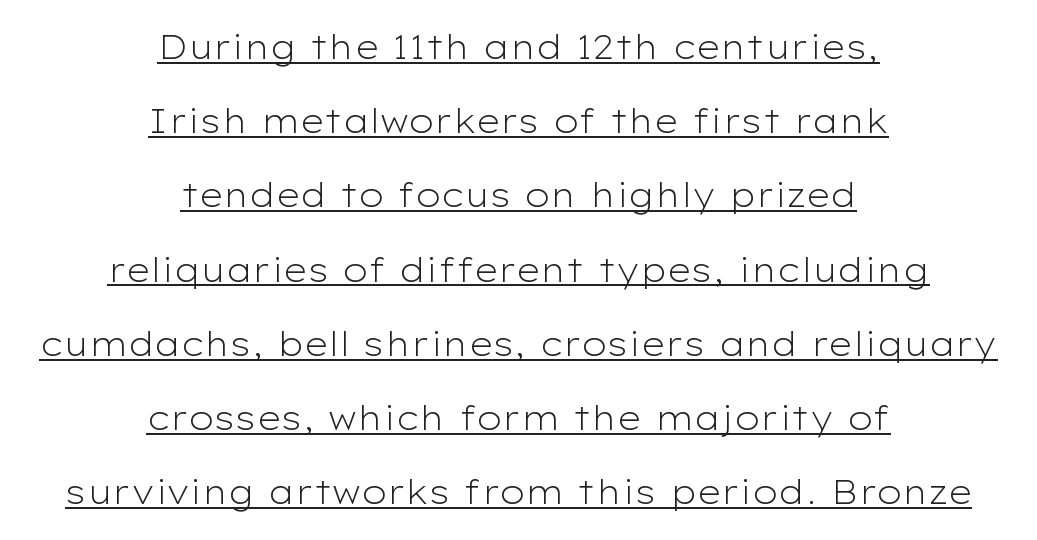
The sample's only ornament is a line tracing under the words. Looks like regular typesetting: each glyph gets only the width it needs. The letters carry no serifs — their stems end cleanly without finishing strokes. The letterforms sit shoulder to shoulder at normal distance.
